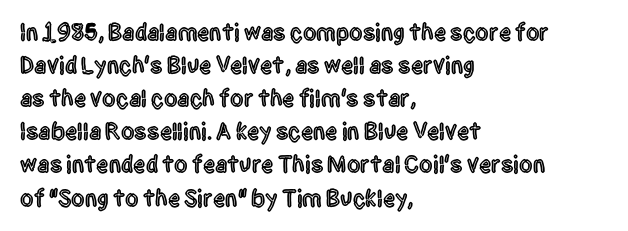
The image shows 24 px text type, upright; set left-aligned, normal line spacing (1.38x), normal letter spacing, not underlined.
